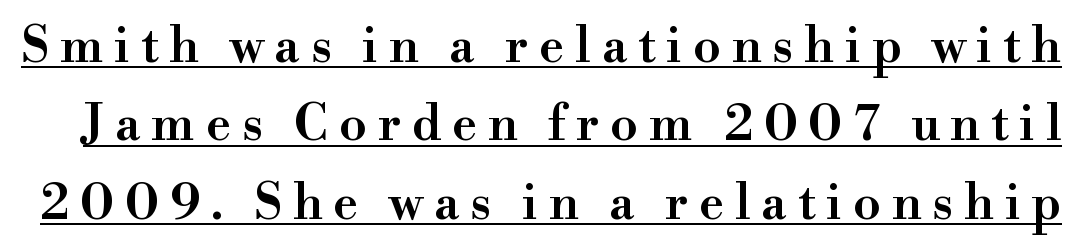
The image shows 49 px semibold serif type, upright; set normal line spacing (1.6x), unusually wide letter spacing (+0.22 em), underlined; high stroke contrast and a small x-height.
